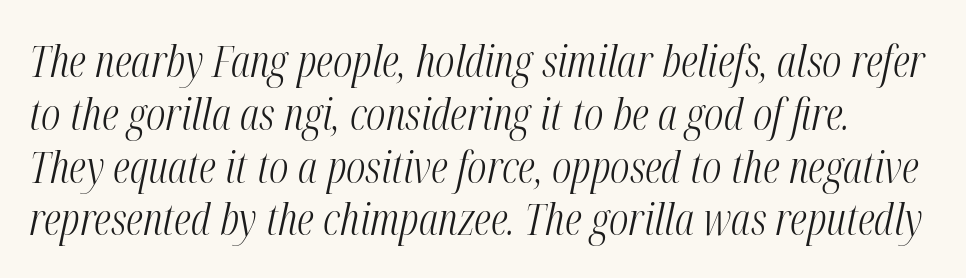
The image shows 44 px light, condensed type, italic (leaning right); set line spacing 1.2x, normal letter spacing, not underlined; medium stroke contrast and a medium x-height.
